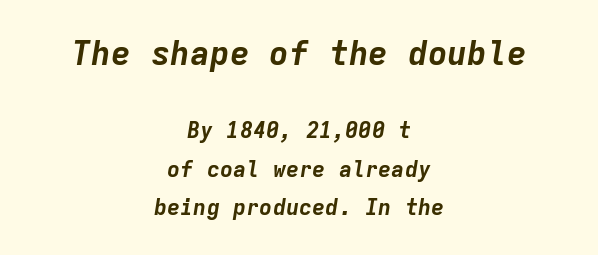
{"italic": "yes", "lean": "right", "slant_degrees": 9, "bold": "yes", "weight": "bold", "width": "normal", "stroke_contrast": "low", "x_height": "medium", "monospaced": "yes", "underline": "no", "align": "center", "line_spacing_ratio": 1.73, "letter_spacing": "normal", "letter_spacing_em": 0.0, "larger_block": "first", "size_ratio": 1.5, "glyph_px": 33}
